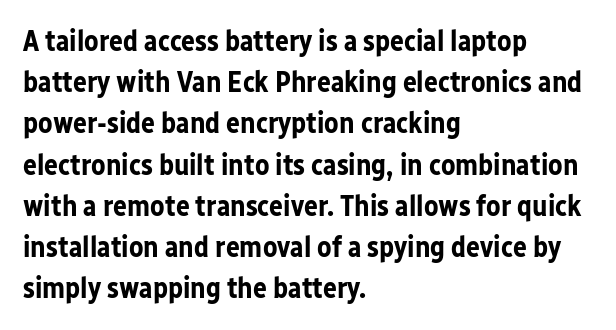
The image shows 29 px bold sans-serif type, upright; set left-aligned, normal line spacing (1.42x), normal letter spacing, not underlined; low stroke contrast and a medium x-height.
